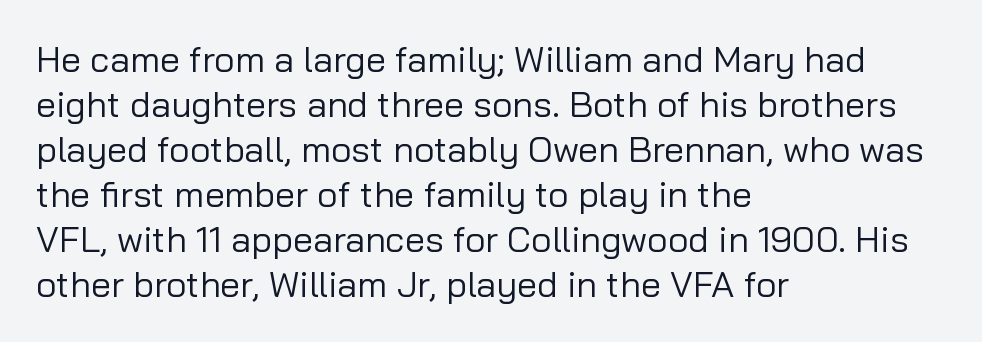
The image shows 36 px regular-weight sans-serif type, upright; set left-aligned, normal line spacing (1.25x), normal letter spacing, not underlined; low stroke contrast and a medium x-height.
